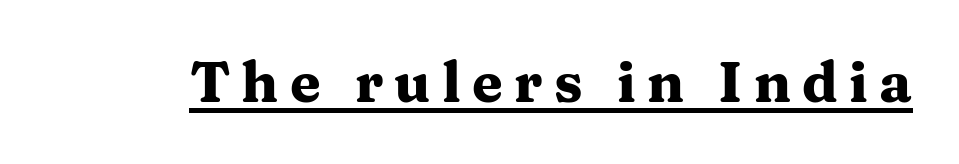
The gaps between neighbouring characters are conspicuously large. Summary of weight: heavy, a full bold. Little horizontal feet cap the strokes, marking this as serif type. The passage shown is typed in a proportional face where columns would drift.
